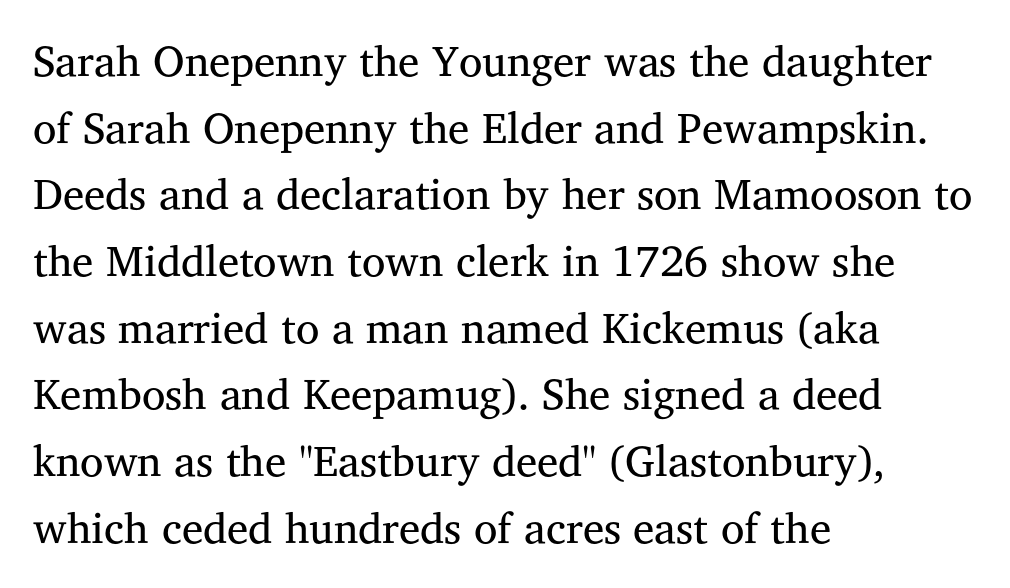
Q: Is the text bold? A: No.
Q: Is the text italic (slanted)? A: No, it is upright.
Q: Is the typeface a serif or a sans-serif typeface? A: Serif.
Q: Is the text underlined? A: No.
Q: How is the paragraph aligned? A: Left-aligned.
Q: Is the spacing between letters normal or unusually wide? A: Normal.
Q: Is the spacing between lines tight, normal or loose? A: Normal.
Q: Width (condensed, normal, or wide)? A: Normal.
Q: Stroke contrast? A: Medium.
Q: x-height? A: Medium.
Q: Monospaced? A: No.
